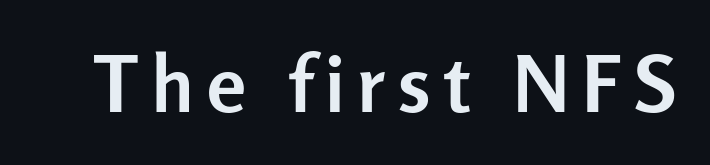
Q: Is the text bold? A: Yes.
Q: Is the text italic (slanted)? A: No, it is upright.
Q: Is the typeface a serif or a sans-serif typeface? A: Sans-serif.
Q: Is the text underlined? A: No.
Q: Width (condensed, normal, or wide)? A: Normal.
Q: Stroke contrast? A: Low.
Q: x-height? A: Medium.
Q: Monospaced? A: No.
